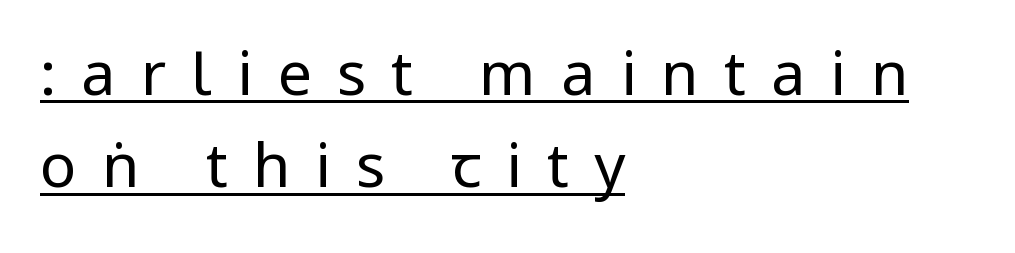
{"serif": "no", "italic": "no", "bold": "no", "weight": "regular", "width": "condensed", "stroke_contrast": "low", "underline": "yes", "align": "left", "line_spacing": "normal", "line_spacing_ratio": 1.51, "letter_spacing": "wide", "letter_spacing_em": 0.41, "glyph_px": 61}
